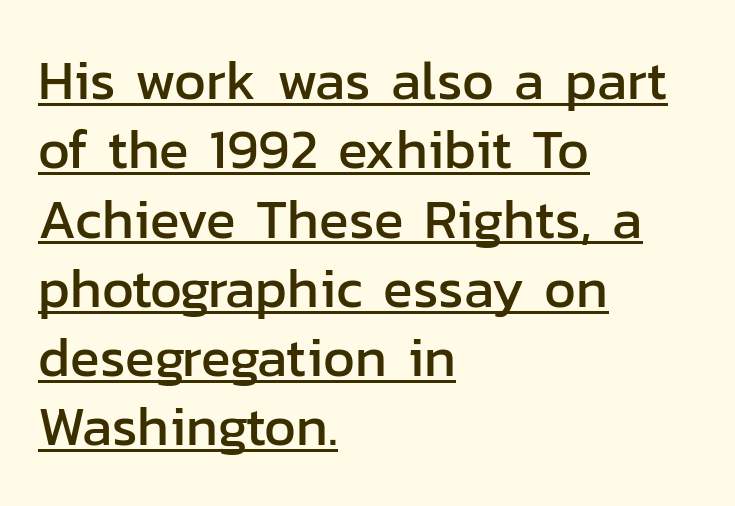
The image shows 55 px sans-serif type, upright; set left-aligned, normal line spacing (1.26x), normal letter spacing, underlined; low stroke contrast and a medium x-height.
